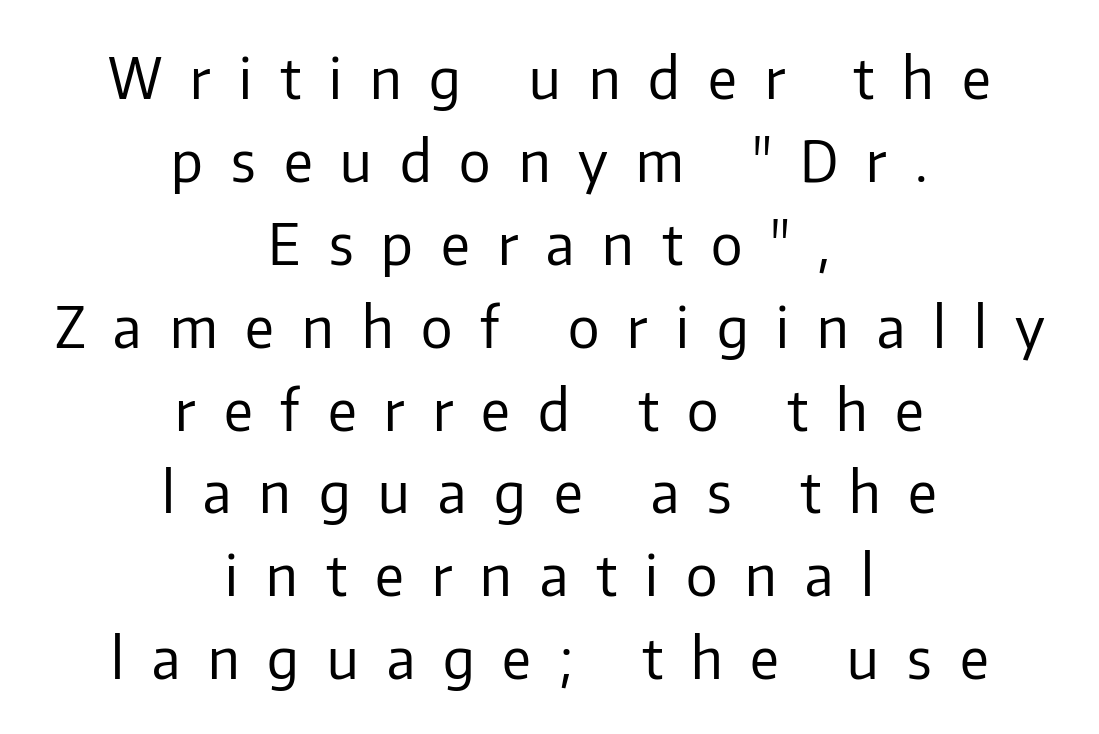
{"serif": "no", "italic": "no", "bold": "no", "weight": "regular", "width": "normal", "stroke_contrast": "low", "x_height": "medium", "monospaced": "no", "underline": "no", "align": "center", "line_spacing": "normal", "line_spacing_ratio": 1.48, "letter_spacing": "wide", "letter_spacing_em": 0.5, "glyph_px": 56}
